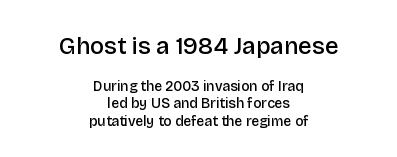
Block one is the big one; block two sits smaller underneath. The letterforms sit shoulder to shoulder at normal distance. Typographic density is moderately raised because the face is semibold. The glyphs are unaccompanied by any horizontal stroke below them. Do the letters lean? They stand straight. Leftover space on each line is divided equally before and after the words.
